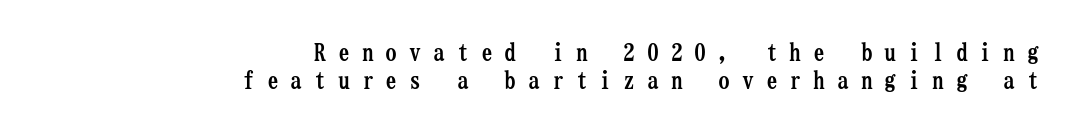
The image shows 24 px bold type, upright; set right-aligned, tight line spacing (1.15x), unusually wide letter spacing (+0.49 em), not underlined.
